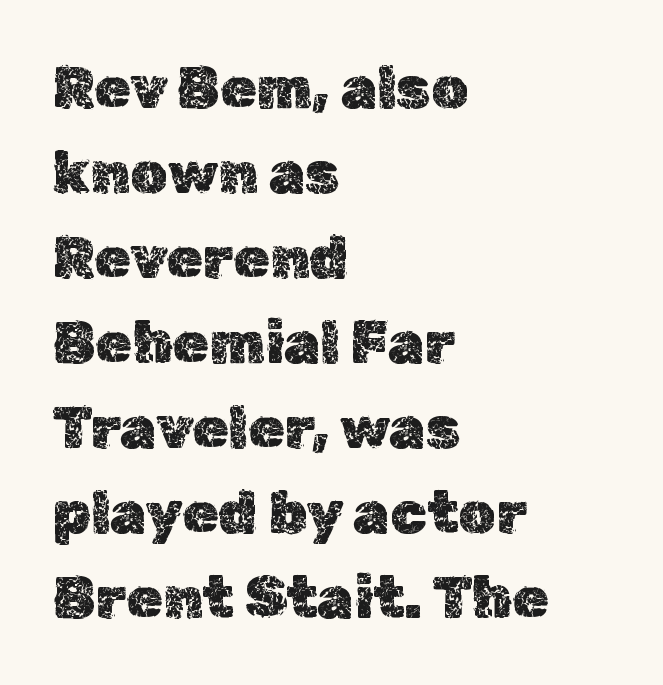
Q: Is the text italic (slanted)? A: No, it is upright.
Q: Is the text underlined? A: No.
Q: How is the paragraph aligned? A: Left-aligned.
Q: Is the spacing between letters normal or unusually wide? A: Normal.
Q: Is the spacing between lines tight, normal or loose? A: Normal.
Q: Width (condensed, normal, or wide)? A: Normal.
Q: x-height? A: Medium.
Q: Monospaced? A: No.
